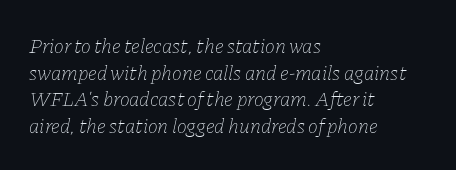
The image shows 21 px text type, italic (leaning right); set left-aligned, normal line spacing (1.27x), normal letter spacing, not underlined.
